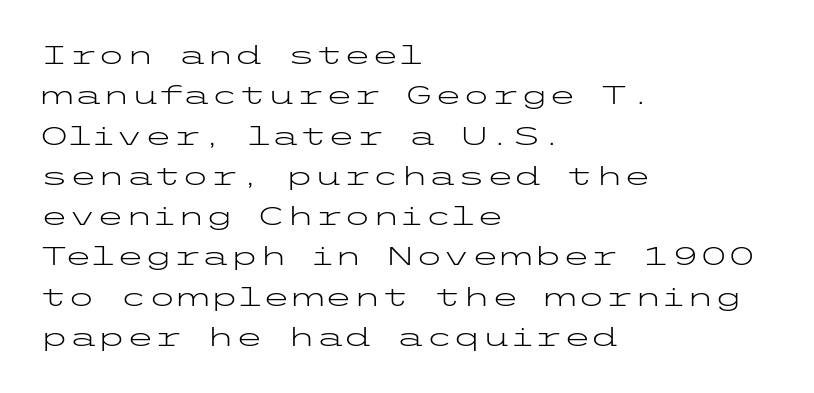
{"italic": "no", "bold": "no", "underline": "no", "align": "left", "line_spacing": "normal", "line_spacing_ratio": 1.55, "letter_spacing": "normal", "letter_spacing_em": 0.0, "glyph_px": 26}
